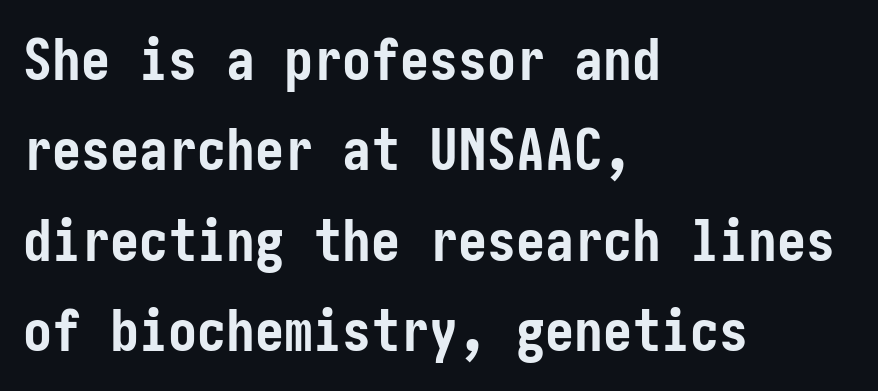
Horizontal alignment here is leftward, the default for most running prose. Characters follow at the spacing the type designer built in. Quick note: underline off. Is there much room between lines? A standard amount, neither cramped nor airy.
